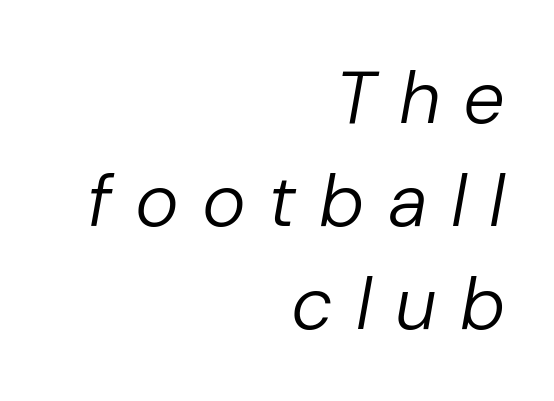
{"italic": "yes", "lean": "right", "slant_degrees": 10, "bold": "no", "weight": "regular", "width": "normal", "stroke_contrast": "low", "x_height": "medium", "monospaced": "no", "underline": "no", "align": "right", "line_spacing": "normal", "line_spacing_ratio": 1.39, "letter_spacing": "wide", "letter_spacing_em": 0.31, "glyph_px": 74}
